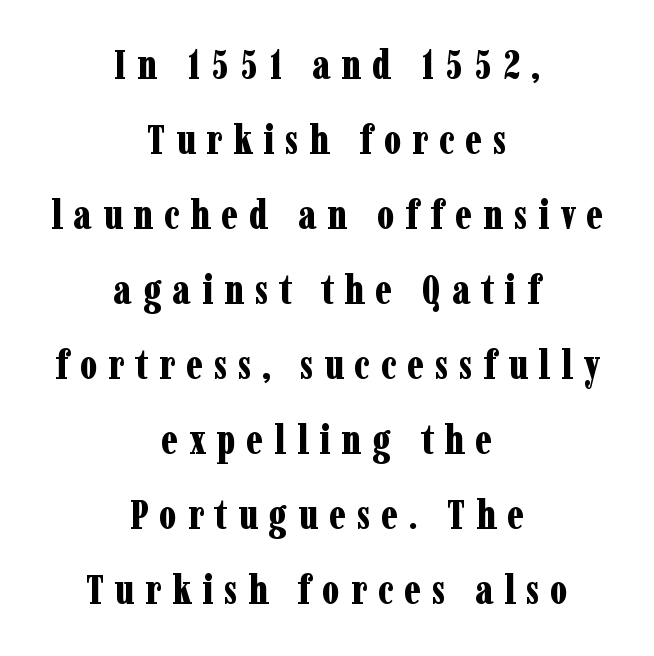
{"serif": "yes", "italic": "no", "bold": "yes", "weight": "bold", "width": "condensed", "stroke_contrast": "low", "x_height": "medium", "monospaced": "no", "underline": "no", "align": "center", "line_spacing_ratio": 1.83, "letter_spacing": "wide", "letter_spacing_em": 0.26, "glyph_px": 41}
